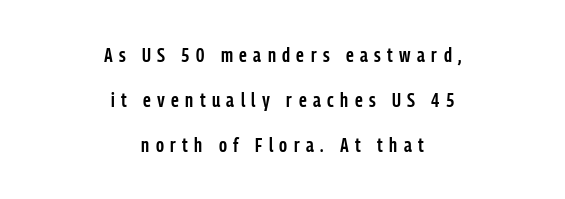
{"italic": "no", "bold": "semi", "underline": "no", "align": "center", "line_spacing": "loose", "line_spacing_ratio": 2.25, "letter_spacing": "wide", "letter_spacing_em": 0.32, "glyph_px": 20}
